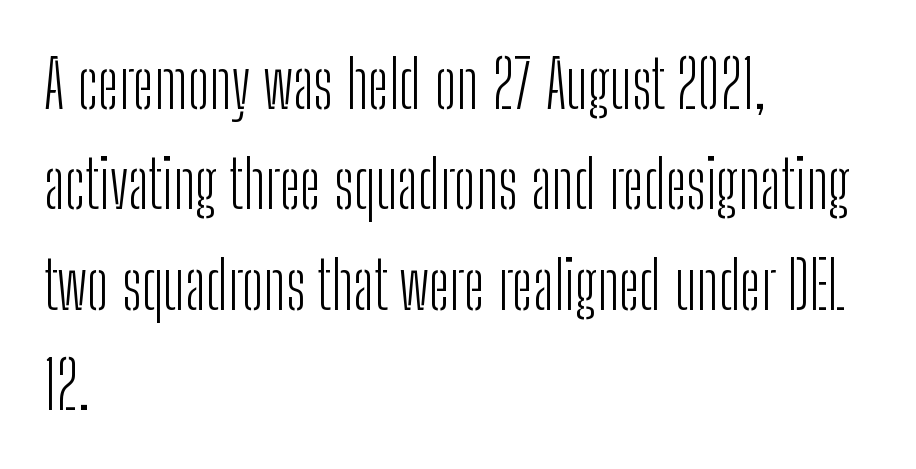
The image shows 66 px light, condensed sans-serif type, upright; set left-aligned, normal line spacing (1.52x), normal letter spacing, not underlined; low stroke contrast and a medium x-height.
